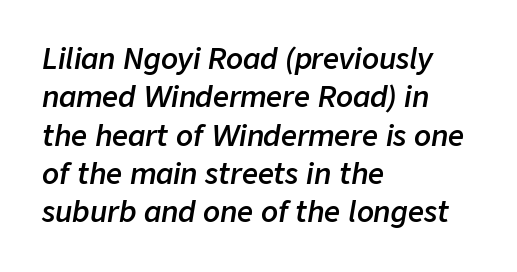
Q: Is the text bold? A: Semi-bold.
Q: Is the text italic (slanted)? A: Yes, it leans right by about 9 degrees.
Q: Is the text underlined? A: No.
Q: How is the paragraph aligned? A: Left-aligned.
Q: Is the spacing between letters normal or unusually wide? A: Normal.
Q: Is the spacing between lines tight, normal or loose? A: Normal.
Q: Width (condensed, normal, or wide)? A: Normal.
Q: Stroke contrast? A: Low.
Q: x-height? A: Medium.
Q: Monospaced? A: No.
